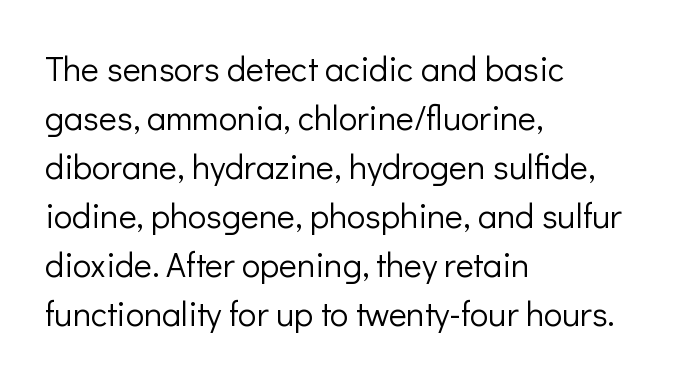
Q: Is the text bold? A: No.
Q: Is the text italic (slanted)? A: No, it is upright.
Q: Is the typeface a serif or a sans-serif typeface? A: Sans-serif.
Q: Is the text underlined? A: No.
Q: How is the paragraph aligned? A: Left-aligned.
Q: Is the spacing between letters normal or unusually wide? A: Normal.
Q: Is the spacing between lines tight, normal or loose? A: Normal.
Q: Width (condensed, normal, or wide)? A: Normal.
Q: Stroke contrast? A: Low.
Q: x-height? A: Medium.
Q: Monospaced? A: No.
